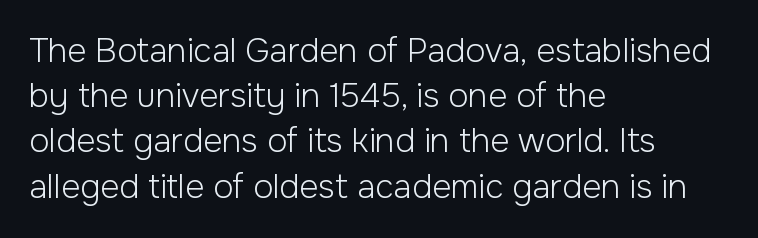
{"serif": "no", "italic": "no", "bold": "no", "weight": "light", "width": "normal", "stroke_contrast": "low", "x_height": "medium", "monospaced": "no", "underline": "no", "align": "left", "line_spacing": "normal", "line_spacing_ratio": 1.37, "letter_spacing": "normal", "letter_spacing_em": 0.0, "glyph_px": 33}
